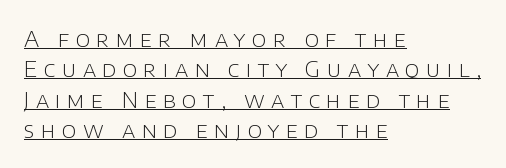
The image shows 22 px text type, upright; set left-aligned, normal line spacing (1.38x), unusually wide letter spacing (+0.29 em), underlined.
